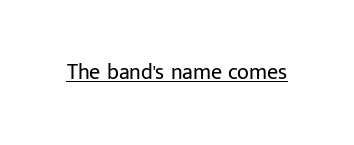
Q: Is the text bold? A: No.
Q: Is the text italic (slanted)? A: No, it is upright.
Q: Is the text underlined? A: Yes.
Q: Is the spacing between letters normal or unusually wide? A: Normal.
